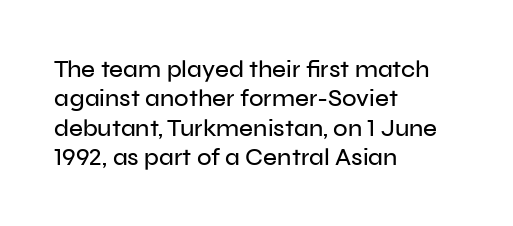
Q: Is the text italic (slanted)? A: No, it is upright.
Q: Is the text underlined? A: No.
Q: How is the paragraph aligned? A: Left-aligned.
Q: Is the spacing between letters normal or unusually wide? A: Normal.
